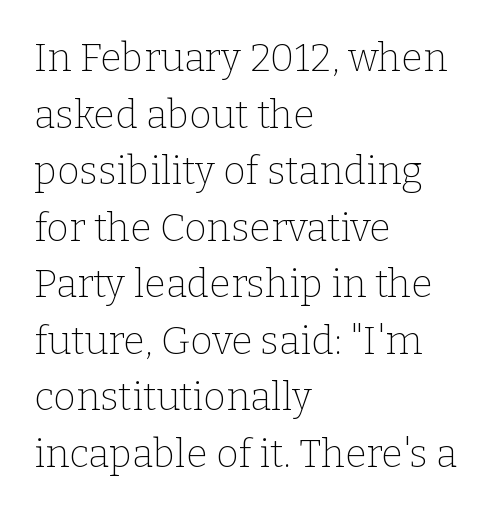
The face used here is seriffed, in the tradition of book romans. A typesetter would call this zero additional tracking. On a weight scale, this lands at 450 or below. In CSS terms this would be text-align: left. Here the designer chose a conventional face with non-uniform glyph widths.
